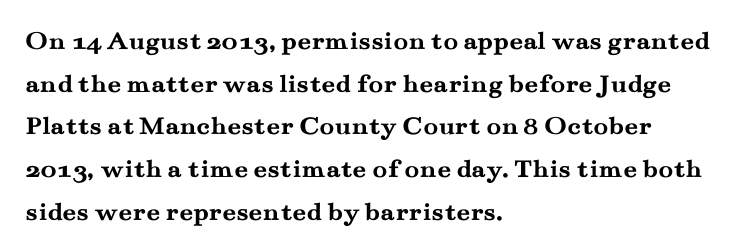
Typesetter's note: full bold, strokes at maximum text heaviness. Compared with typical paragraphs, the rows here are spaced about the same. Layout note: lines flush left. The passage shown is not underscored anywhere.
